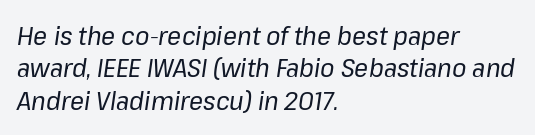
Honestly, the letter spacing is just normal — you wouldn't notice it. The line-height multiplier appears to be the usual default. Slant detected: the letters are inclined. The compositor pushed each line to the left boundary. The foot of each line stays bare and open. The strokes carry an ordinary text weight at most.
